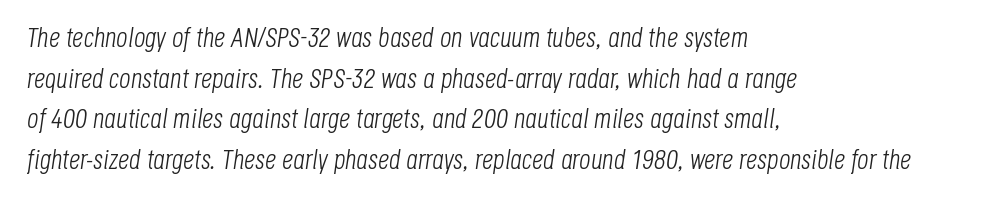
Character widths vary here, with narrow letters taking less room than wide ones. The font's italic variant was chosen for this text. Successive baselines arrive at the customary interval. Tracking here is standard; glyphs follow each other at the usual distance. The lines in this sample share a left origin and differ only in where they stop.
